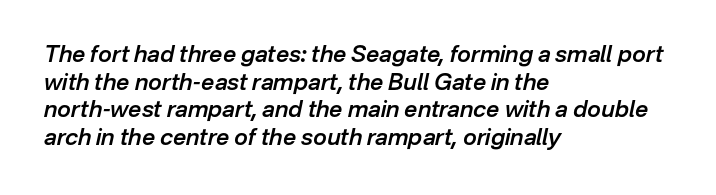
The image shows 23 px text type, italic (leaning right); set left-aligned, line spacing 1.2x, normal letter spacing, not underlined.
